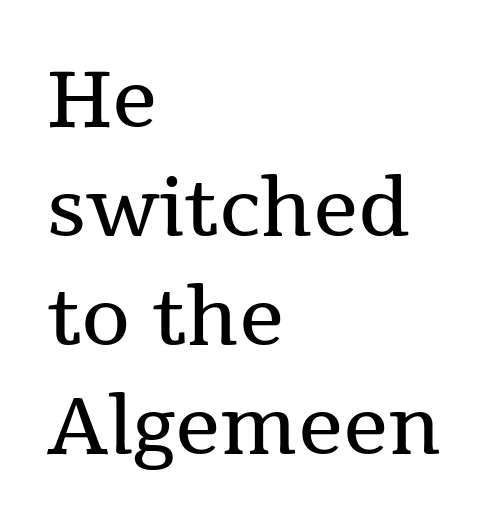
The image shows 79 px regular-weight serif type, upright; set left-aligned, normal line spacing (1.38x), normal letter spacing, not underlined; medium stroke contrast and a medium x-height.
